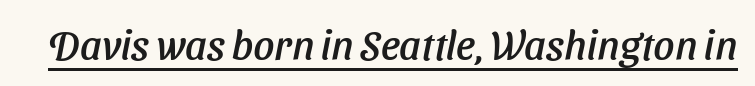
Q: Is the text italic (slanted)? A: Yes, it leans right by about 11 degrees.
Q: Is the text underlined? A: Yes.
Q: Is the spacing between letters normal or unusually wide? A: Normal.
Q: Width (condensed, normal, or wide)? A: Normal.
Q: Stroke contrast? A: Low.
Q: x-height? A: Medium.
Q: Monospaced? A: No.
